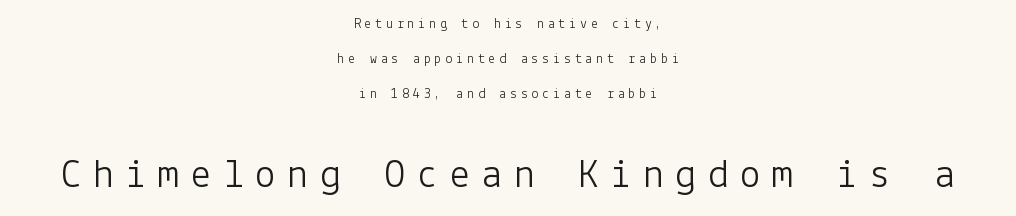
Underlining? Definitely not there. Weight: regular or lighter. Neither beginnings nor endings align; midpoints do. Top chunk: small. Bottom chunk: large.
